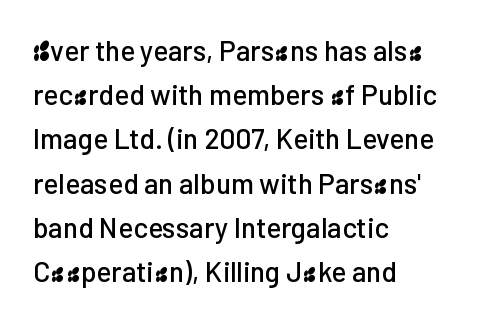
You could call the tracking neutral — neither tight nor loose. Typographically, this falls in the sans-serif category. Short and long lines alike share a common starting point at left. A typesetter would call this leading conventional body-copy spacing.
